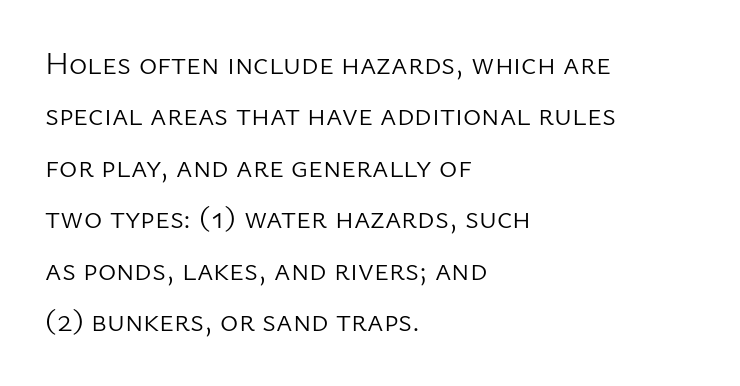
{"serif": "no", "italic": "no", "bold": "no", "weight": "light", "width": "normal", "stroke_contrast": "low", "x_height": "medium", "monospaced": "no", "underline": "no", "align": "left", "line_spacing": "normal", "line_spacing_ratio": 1.66, "letter_spacing": "normal", "letter_spacing_em": 0.0, "glyph_px": 31}
